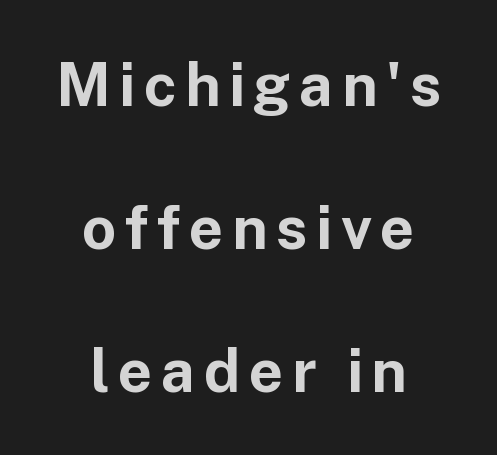
Unmarked baselines from the first word to the last. Interline gaps are noticeably wide in this sample. Serif or sans? Sans — the stroke terminals are bare. Heft: maximum for text — a bold.
